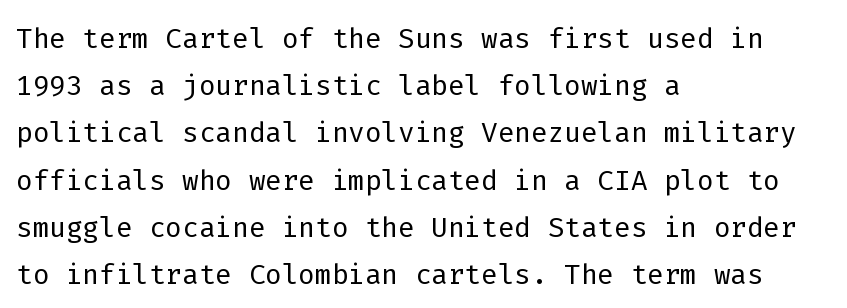
{"serif": "no", "italic": "no", "bold": "no", "weight": "light", "width": "normal", "stroke_contrast": "low", "x_height": "medium", "monospaced": "yes", "underline": "no", "align": "left", "line_spacing_ratio": 1.21, "letter_spacing": "normal", "letter_spacing_em": 0.0, "glyph_px": 39}
